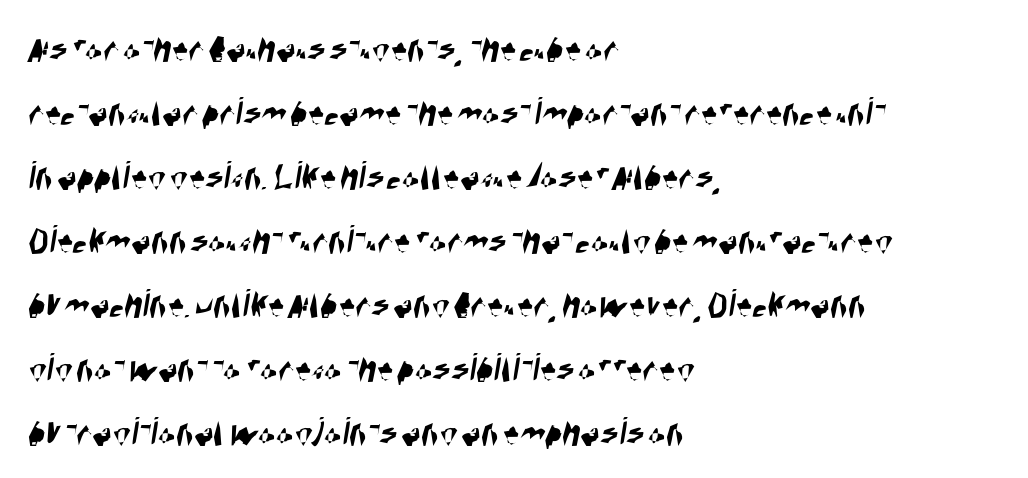
The image shows 41 px condensed sans-serif type; set left-aligned, normal line spacing (1.56x), normal letter spacing, not underlined; high stroke contrast and a large x-height.
